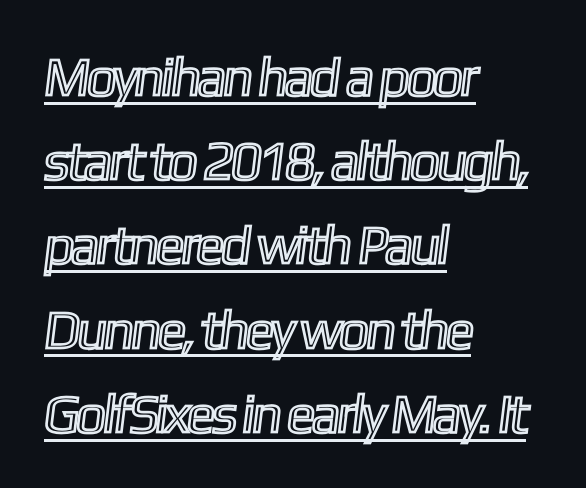
A typesetter would call this proportional, since set widths differ per character. What decoration does the sample have? An underline. In terms of letterspacing, this is plain default setting. Line beginnings align vertically; line endings do not.
